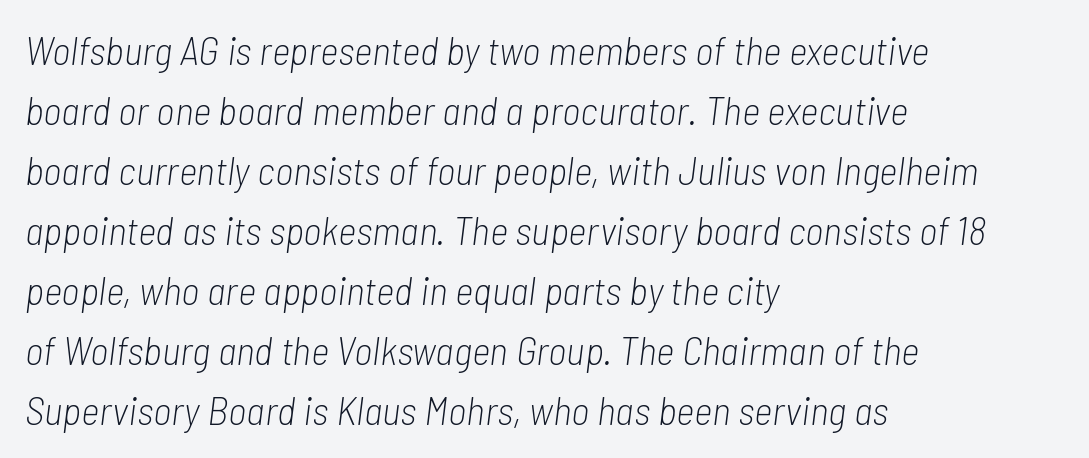
Q: Is the text bold? A: No.
Q: Is the text italic (slanted)? A: Yes, it leans right by about 7 degrees.
Q: Is the text underlined? A: No.
Q: How is the paragraph aligned? A: Left-aligned.
Q: Is the spacing between letters normal or unusually wide? A: Normal.
Q: Is the spacing between lines tight, normal or loose? A: Normal.
Q: Width (condensed, normal, or wide)? A: Condensed.
Q: Stroke contrast? A: Low.
Q: x-height? A: Medium.
Q: Monospaced? A: No.
